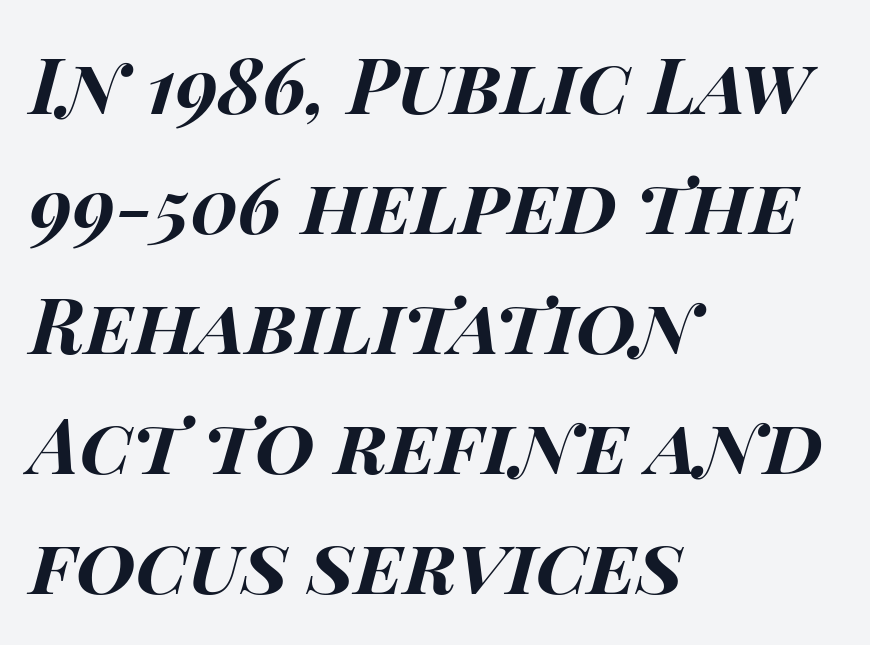
{"italic": "yes", "lean": "right", "slant_degrees": 15, "bold": "yes", "weight": "bold", "width": "wide", "stroke_contrast": "high", "x_height": "large", "monospaced": "no", "underline": "no", "align": "left", "line_spacing": "normal", "line_spacing_ratio": 1.56, "letter_spacing": "normal", "letter_spacing_em": 0.0, "glyph_px": 77}
